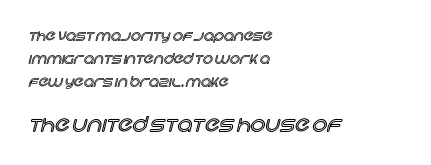
{"underline": "no", "align": "left", "line_spacing": "normal", "line_spacing_ratio": 1.65, "letter_spacing": "normal", "letter_spacing_em": 0.0, "larger_block": "second", "size_ratio": 1.5, "glyph_px": 21}
